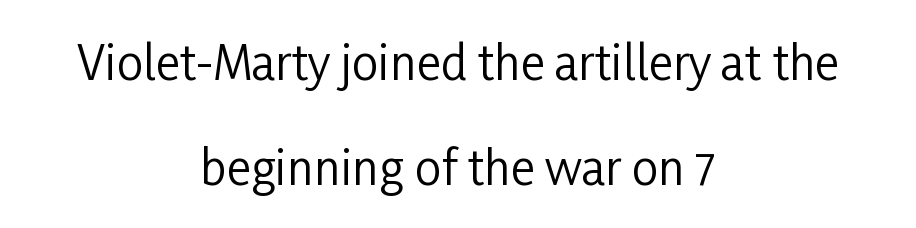
{"serif": "no", "italic": "no", "bold": "no", "weight": "regular", "width": "condensed", "stroke_contrast": "low", "x_height": "medium", "monospaced": "no", "underline": "no", "align": "center", "line_spacing": "loose", "line_spacing_ratio": 2.23, "letter_spacing": "normal", "letter_spacing_em": 0.0, "glyph_px": 47}
